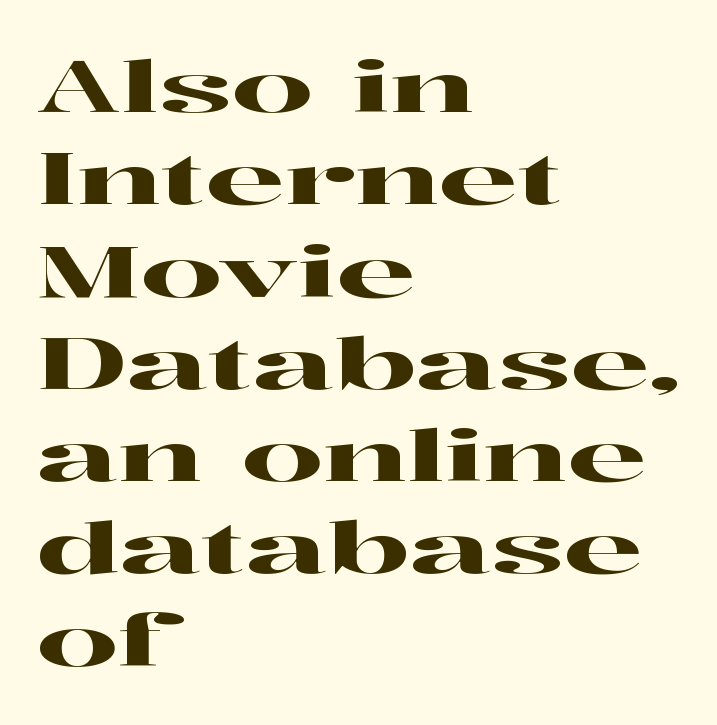
{"serif": "yes", "italic": "no", "width": "wide", "stroke_contrast": "high", "x_height": "medium", "monospaced": "no", "underline": "no", "align": "left", "line_spacing": "normal", "line_spacing_ratio": 1.3, "letter_spacing": "normal", "letter_spacing_em": 0.0, "glyph_px": 71}
